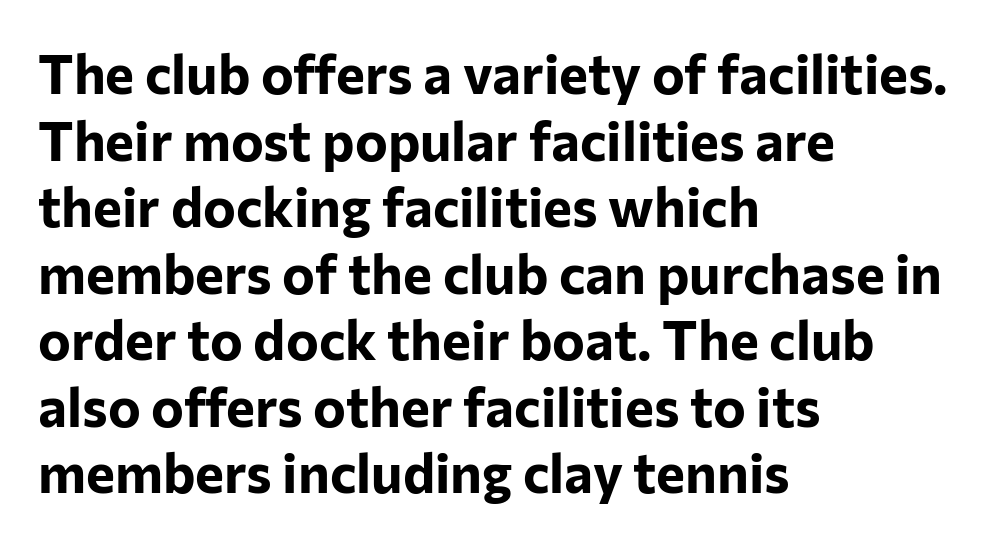
{"serif": "no", "italic": "no", "bold": "yes", "weight": "bold", "width": "normal", "stroke_contrast": "low", "x_height": "medium", "monospaced": "no", "underline": "no", "align": "left", "line_spacing_ratio": 1.21, "letter_spacing": "normal", "letter_spacing_em": 0.0, "glyph_px": 55}
